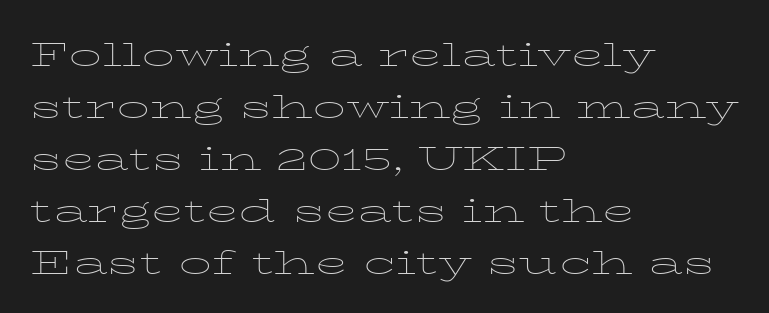
{"italic": "no", "bold": "no", "weight": "thin", "width": "wide", "stroke_contrast": "low", "x_height": "medium", "monospaced": "no", "underline": "no", "align": "left", "line_spacing_ratio": 1.21, "letter_spacing": "normal", "letter_spacing_em": 0.0, "glyph_px": 43}
